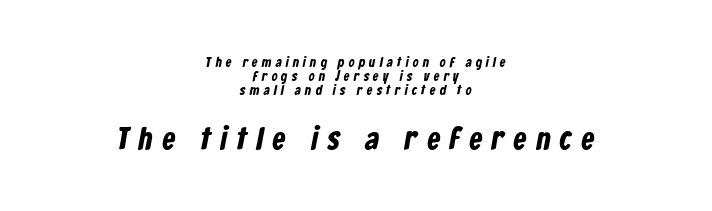
Look at the tracking — it's clearly loosened, letters drifting apart. Check under the words: just untouched page. Neither beginnings nor endings align; midpoints do. The designer dialed line spacing down below the default. The rendering enlarges the type as you move from the upper chunk to the lower. You can tell from the bare stems that sans-serif type was used.
